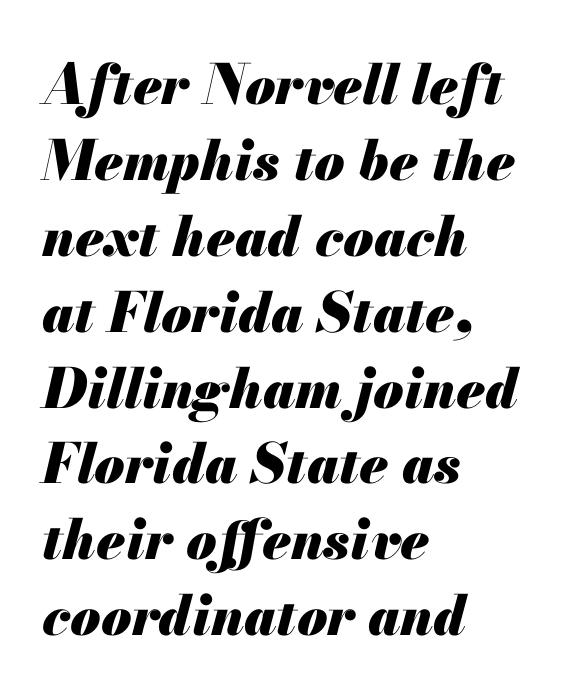
The image shows 55 px heavy type, italic (leaning right); set left-aligned, normal line spacing (1.38x), normal letter spacing, not underlined; medium stroke contrast and a small x-height.
